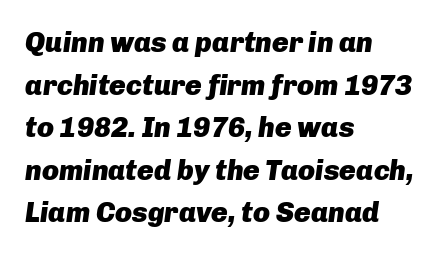
The image shows 28 px heavy type, italic (leaning right); set left-aligned, normal line spacing (1.52x), normal letter spacing, not underlined; low stroke contrast and a medium x-height.
